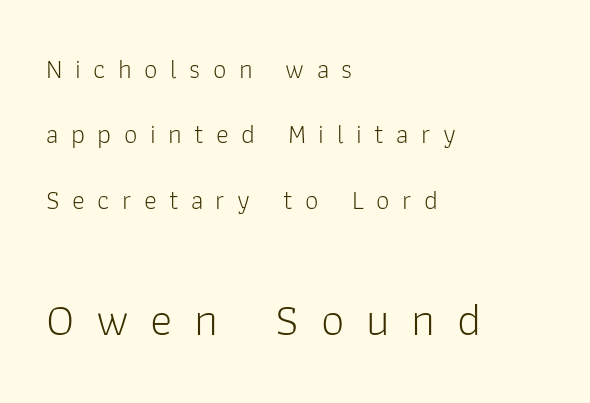
The image shows 47 px light sans-serif type, upright; set left-aligned, loose line spacing (2.42x), unusually wide letter spacing (+0.46 em), not underlined; the second (bottom) block is 1.74x larger; low stroke contrast and a medium x-height.
